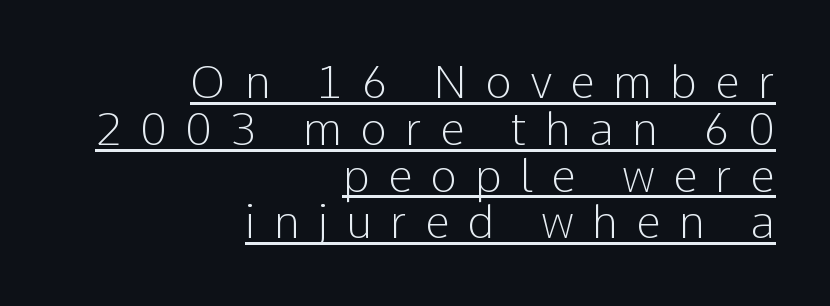
Whoever set this chose condensed vertical rhythm over breathing room. On a weight scale, this lands at 450 or below. The typography opts for an upright posture over an oblique one. Look at the tracking — it's clearly loosened, letters drifting apart.
